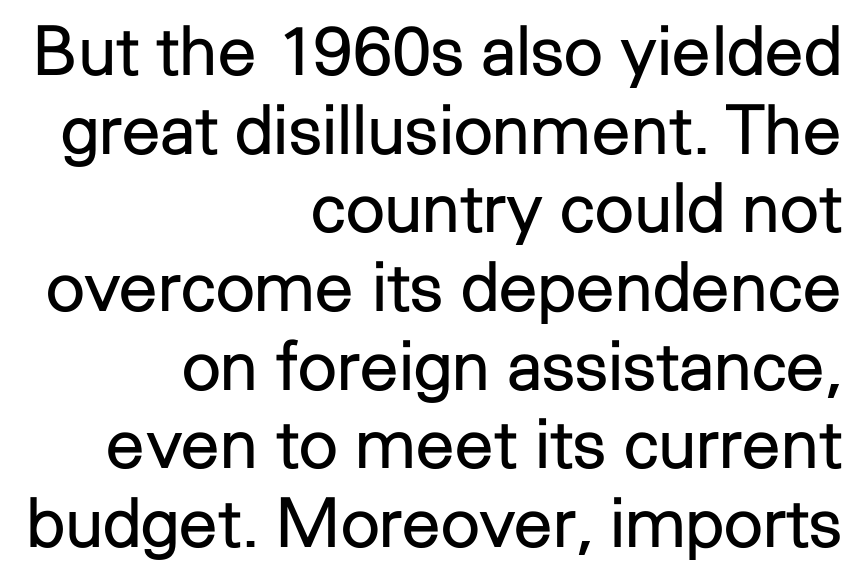
Nothing sits at the stroke ends, so this counts as sans-serif. No letter is thick-stroked: the sample isn't bold. Students, note that the glyphs here touch the page at normal intervals. The passage is arranged like a letterhead date or caption credit — flush right. Proportional: the letters do not fall into vertical columns.
